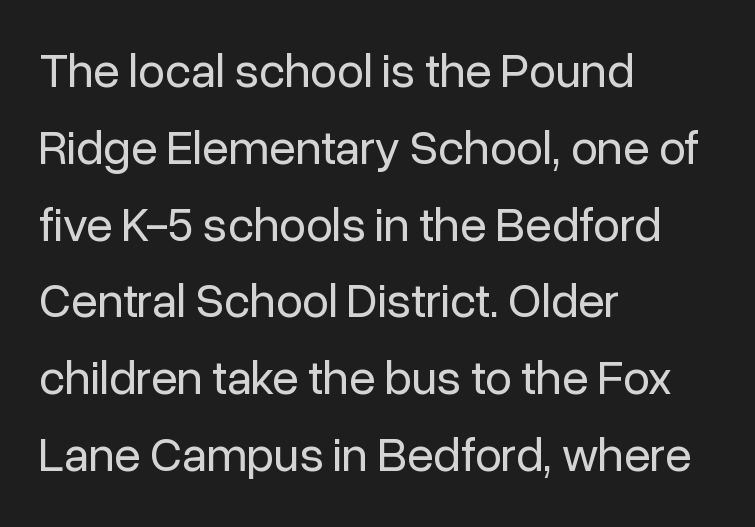
Weight: regular or lighter. Notice how the passage keeps a crisp vertical edge on the left only. Does extra space separate the letters? No, they use regular spacing. Regarding serifs, this sample does without them.
